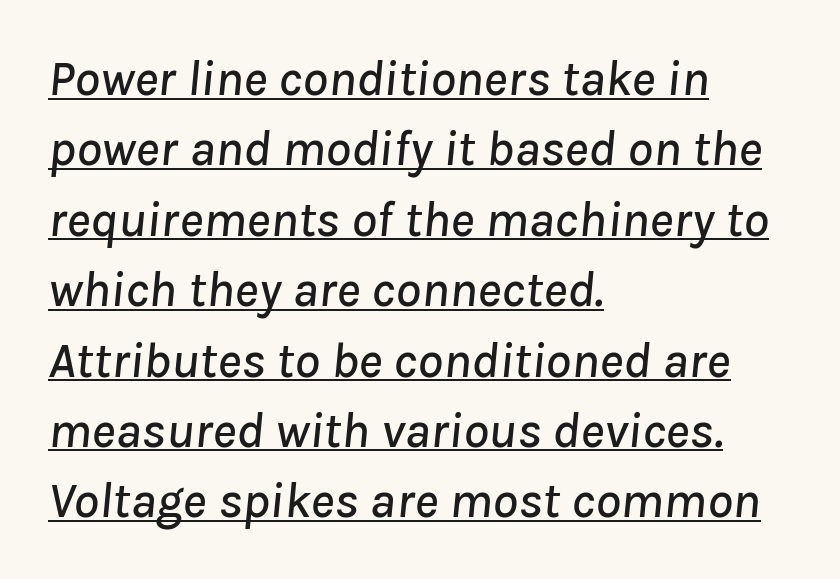
Is there much room between lines? A standard amount, neither cramped nor airy. Would a proofreader flag this as italicized? Yes. The passage shown is underscored from start to finish. Spacing between characters is what you'd get straight out of the box. Compared with a centered layout, this one pins lines to the left instead. The face used here is proportionally spaced, like ordinary book or web type.
